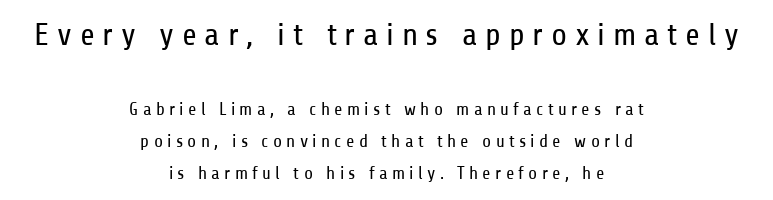
Q: Is the text bold? A: No.
Q: Is the text italic (slanted)? A: No, it is upright.
Q: Is the typeface a serif or a sans-serif typeface? A: Sans-serif.
Q: Is the text underlined? A: No.
Q: How is the paragraph aligned? A: Centered.
Q: Is the spacing between letters normal or unusually wide? A: Unusually wide.
Q: Which block of text is set in a larger size, the first (top) or the second (bottom)? A: The first (top) one.
Q: Width (condensed, normal, or wide)? A: Condensed.
Q: Stroke contrast? A: Low.
Q: x-height? A: Medium.
Q: Monospaced? A: No.
